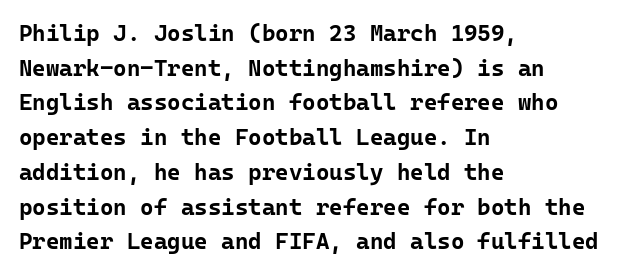
{"italic": "no", "bold": "yes", "underline": "no", "align": "left", "line_spacing": "normal", "line_spacing_ratio": 1.51, "letter_spacing": "normal", "letter_spacing_em": 0.0, "glyph_px": 23}
